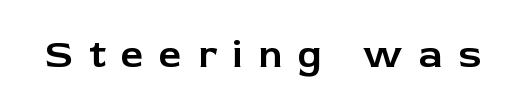
{"serif": "no", "italic": "no", "width": "normal", "stroke_contrast": "low", "x_height": "medium", "monospaced": "no", "underline": "no", "letter_spacing": "wide", "letter_spacing_em": 0.39, "glyph_px": 40}
